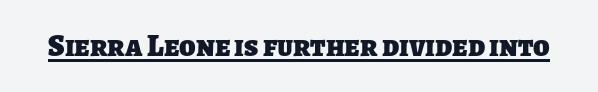
As a designer I'd log this as weight 700, bold. You can see a thin bar hugging the bottom of the glyphs. This rendering employs a face without finishing strokes, i.e., a sans-serif. Glyph-to-glyph distance matches everyday printed text.
